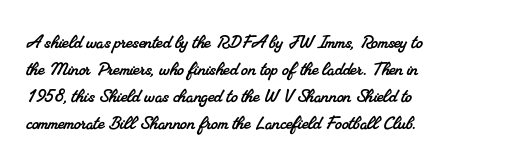
The image shows 22 px text type; set left-aligned, line spacing 1.22x, normal letter spacing, not underlined.
